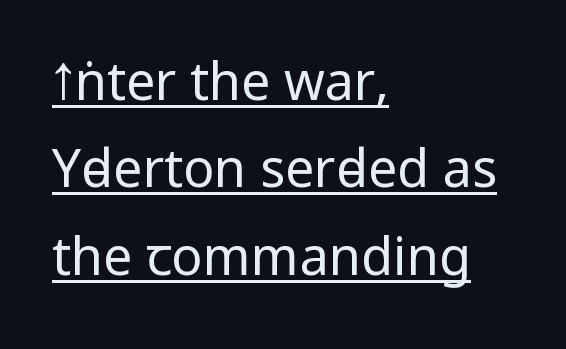
The image shows 52 px regular-weight, condensed sans-serif type, upright; set left-aligned, normal line spacing (1.68x), normal letter spacing, underlined; low stroke contrast and a large x-height.
